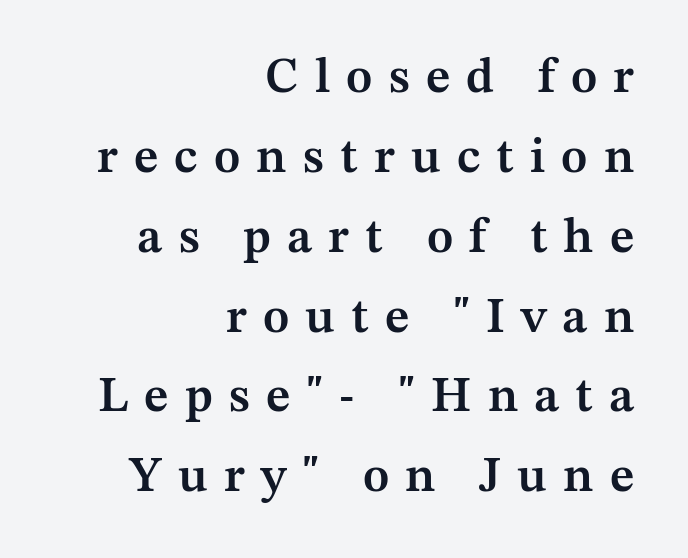
The image shows 49 px semibold serif type, upright; set right-aligned, normal line spacing (1.63x), unusually wide letter spacing (+0.33 em), not underlined; medium stroke contrast and a medium x-height.
